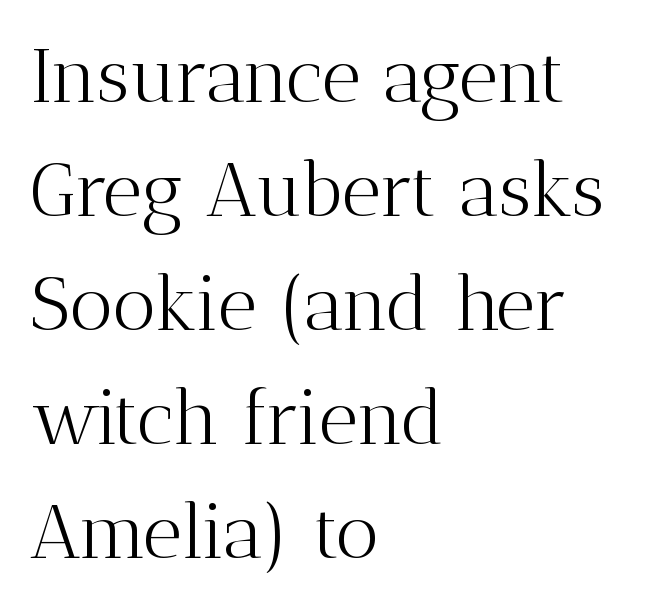
The image shows 76 px light serif type, upright; set left-aligned, normal line spacing (1.5x), normal letter spacing, not underlined; medium stroke contrast and a medium x-height.
